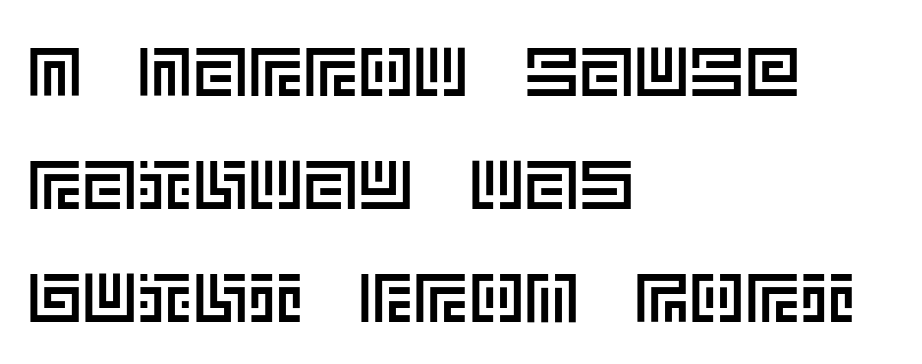
Q: Is the text italic (slanted)? A: No, it is upright.
Q: Is the text underlined? A: No.
Q: How is the paragraph aligned? A: Left-aligned.
Q: Is the spacing between letters normal or unusually wide? A: Normal.
Q: Is the spacing between lines tight, normal or loose? A: Normal.
Q: Width (condensed, normal, or wide)? A: Normal.
Q: x-height? A: Large.
